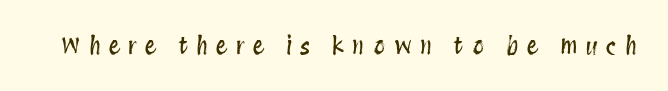
The image shows 23 px text type, upright; set unusually wide letter spacing (+0.36 em), not underlined.
